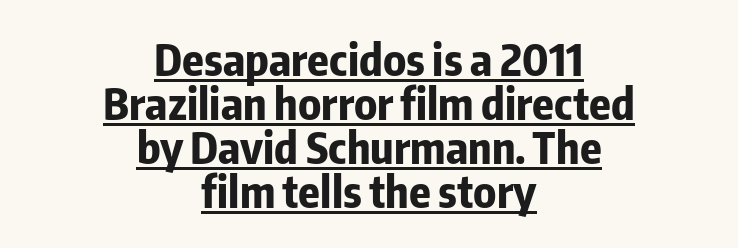
Q: Is the text bold? A: Yes.
Q: Is the text italic (slanted)? A: No, it is upright.
Q: Is the typeface a serif or a sans-serif typeface? A: Sans-serif.
Q: Is the text underlined? A: Yes.
Q: How is the paragraph aligned? A: Centered.
Q: Is the spacing between letters normal or unusually wide? A: Normal.
Q: Is the spacing between lines tight, normal or loose? A: Tight.
Q: Width (condensed, normal, or wide)? A: Condensed.
Q: Stroke contrast? A: Low.
Q: x-height? A: Medium.
Q: Monospaced? A: No.
